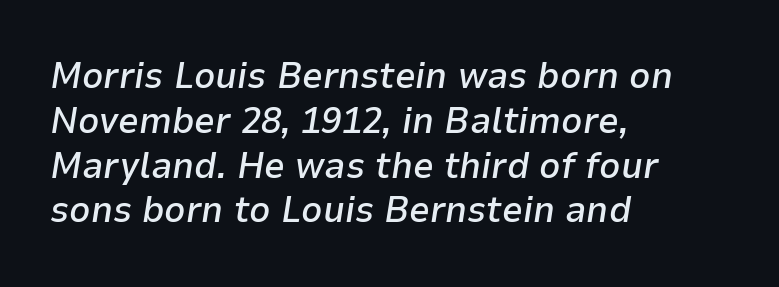
{"italic": "yes", "lean": "right", "slant_degrees": 9, "bold": "semi", "weight": "semibold", "width": "normal", "stroke_contrast": "low", "x_height": "medium", "monospaced": "no", "underline": "no", "align": "left", "line_spacing_ratio": 1.21, "letter_spacing": "normal", "letter_spacing_em": 0.0, "glyph_px": 37}
